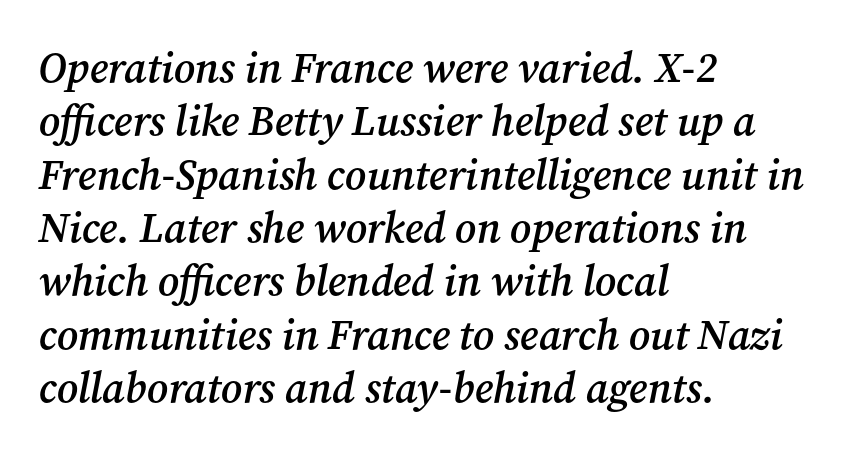
The image shows 42 px semibold serif type, italic (leaning right); set left-aligned, normal line spacing (1.27x), normal letter spacing, not underlined; medium stroke contrast and a medium x-height.
